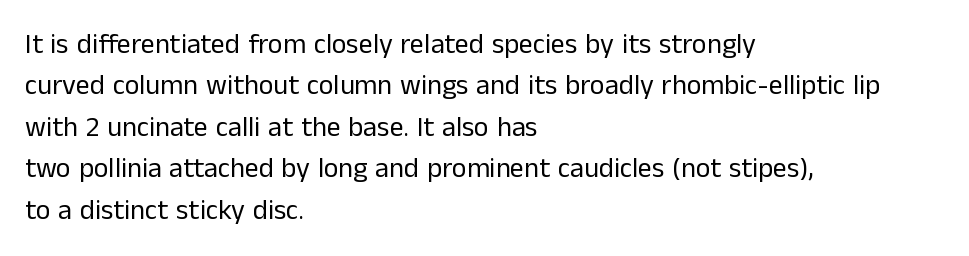
Q: Is the text bold? A: No.
Q: Is the text italic (slanted)? A: No, it is upright.
Q: Is the typeface a serif or a sans-serif typeface? A: Sans-serif.
Q: Is the text underlined? A: No.
Q: How is the paragraph aligned? A: Left-aligned.
Q: Is the spacing between letters normal or unusually wide? A: Normal.
Q: Is the spacing between lines tight, normal or loose? A: Normal.
Q: Width (condensed, normal, or wide)? A: Normal.
Q: Stroke contrast? A: Low.
Q: x-height? A: Medium.
Q: Monospaced? A: No.
